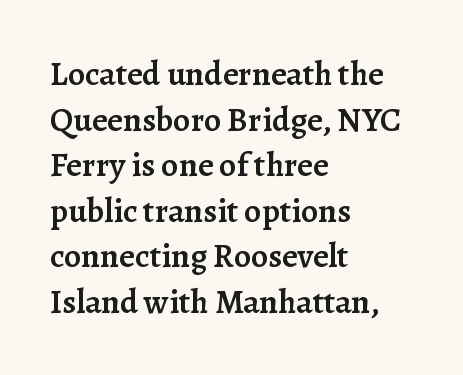
The image shows 34 px semibold serif type, upright; set left-aligned, normal line spacing (1.34x), normal letter spacing, not underlined; low stroke contrast and a medium x-height.
